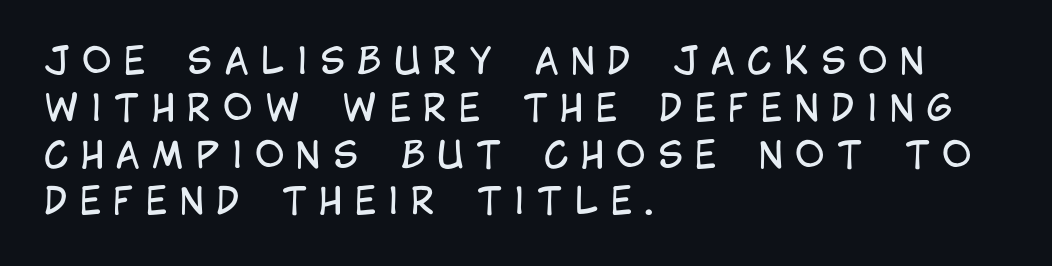
{"serif": "no", "italic": "no", "bold": "no", "weight": "regular", "width": "condensed", "stroke_contrast": "low", "x_height": "large", "monospaced": "no", "underline": "no", "align": "left", "line_spacing": "normal", "line_spacing_ratio": 1.3, "letter_spacing": "wide", "letter_spacing_em": 0.34, "glyph_px": 36}
